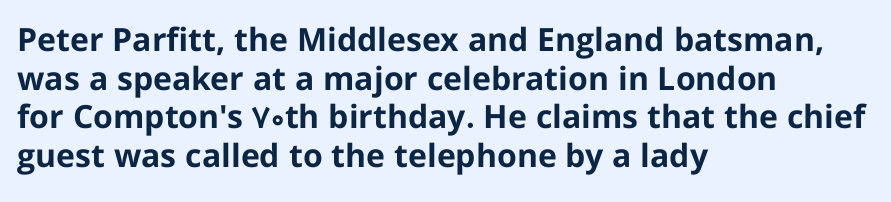
These lines are rendered in a variable-pitch font. Horizontally, the lines are justified to the leading edge only. This is the regular roman posture of the typeface. Strong, thick strokes mark this as bold type. The line texture is even and compact thanks to regular tracking. This sample uses a sans-serif face.
